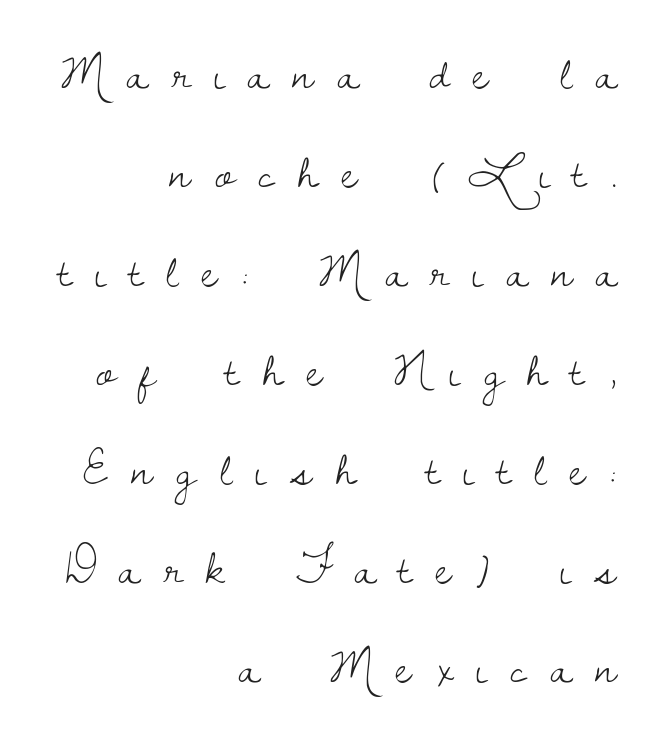
No chunkiness to these letters — they're not bold. Line ends are locked; line starts wander. Looks like regular typesetting: each glyph gets only the width it needs. Glance below the letters and you will spot only blank space.
